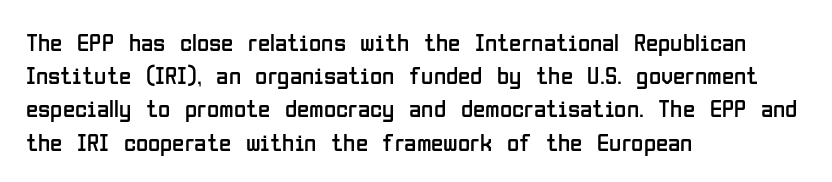
These lines sit exactly where default settings would place them. Decoration check: the copy has no underline. The typeface has the unassuming heft of standard copy or less. Horizontal alignment here is leftward, the default for most running prose.
